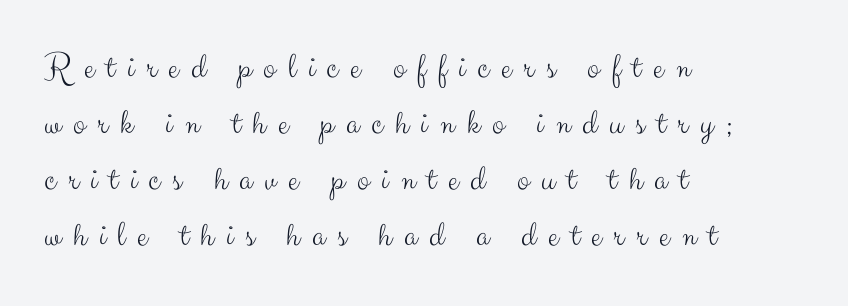
Q: Is the text bold? A: No.
Q: Is the text italic (slanted)? A: Yes.
Q: Is the typeface a serif or a sans-serif typeface? A: Sans-serif.
Q: Is the text underlined? A: No.
Q: How is the paragraph aligned? A: Left-aligned.
Q: Is the spacing between letters normal or unusually wide? A: Unusually wide.
Q: Is the spacing between lines tight, normal or loose? A: Normal.
Q: Width (condensed, normal, or wide)? A: Normal.
Q: Stroke contrast? A: Medium.
Q: x-height? A: Small.
Q: Monospaced? A: No.
